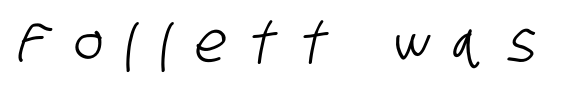
{"serif": "no", "width": "condensed", "stroke_contrast": "low", "x_height": "large", "monospaced": "no", "underline": "no", "letter_spacing": "wide", "letter_spacing_em": 0.44, "glyph_px": 55}
